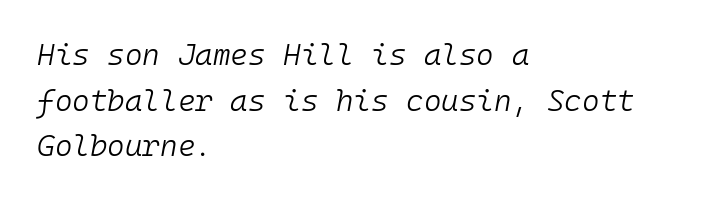
Q: Is the text bold? A: No.
Q: Is the text italic (slanted)? A: Yes, it leans right by about 10 degrees.
Q: Is the text underlined? A: No.
Q: How is the paragraph aligned? A: Left-aligned.
Q: Is the spacing between letters normal or unusually wide? A: Normal.
Q: Is the spacing between lines tight, normal or loose? A: Normal.
Q: Width (condensed, normal, or wide)? A: Normal.
Q: Stroke contrast? A: Low.
Q: x-height? A: Medium.
Q: Monospaced? A: Yes.
